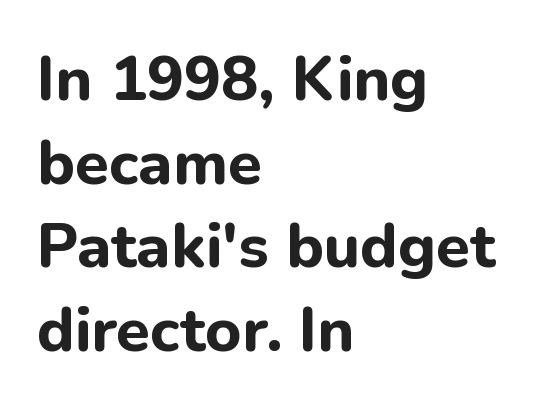
Q: Is the text bold? A: Yes.
Q: Is the text italic (slanted)? A: No, it is upright.
Q: Is the typeface a serif or a sans-serif typeface? A: Sans-serif.
Q: Is the text underlined? A: No.
Q: How is the paragraph aligned? A: Left-aligned.
Q: Is the spacing between letters normal or unusually wide? A: Normal.
Q: Is the spacing between lines tight, normal or loose? A: Normal.
Q: Width (condensed, normal, or wide)? A: Normal.
Q: Stroke contrast? A: Low.
Q: x-height? A: Medium.
Q: Monospaced? A: No.
